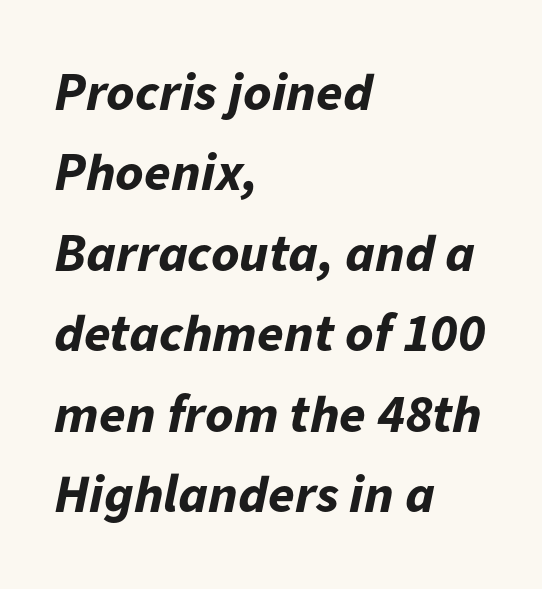
{"italic": "yes", "lean": "right", "slant_degrees": 11, "bold": "yes", "weight": "bold", "width": "normal", "stroke_contrast": "low", "x_height": "medium", "monospaced": "no", "underline": "no", "align": "left", "line_spacing": "normal", "line_spacing_ratio": 1.49, "letter_spacing": "normal", "letter_spacing_em": 0.0, "glyph_px": 54}
